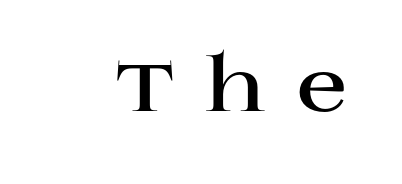
You can tell from the footed stems that serif type was used. Do the characters align in a grid? No, the font is proportional. Caption: expanded tracking, letters set apart. Bare-footed words on every line. A dark, heavy texture on the line: the type is bold.
